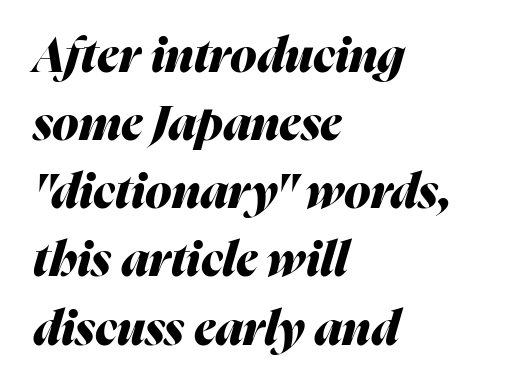
Q: Is the text bold? A: Yes.
Q: Is the text italic (slanted)? A: Yes, it leans right by about 16 degrees.
Q: Is the text underlined? A: No.
Q: How is the paragraph aligned? A: Left-aligned.
Q: Is the spacing between letters normal or unusually wide? A: Normal.
Q: Is the spacing between lines tight, normal or loose? A: Normal.
Q: Width (condensed, normal, or wide)? A: Normal.
Q: Stroke contrast? A: Medium.
Q: x-height? A: Medium.
Q: Monospaced? A: No.
